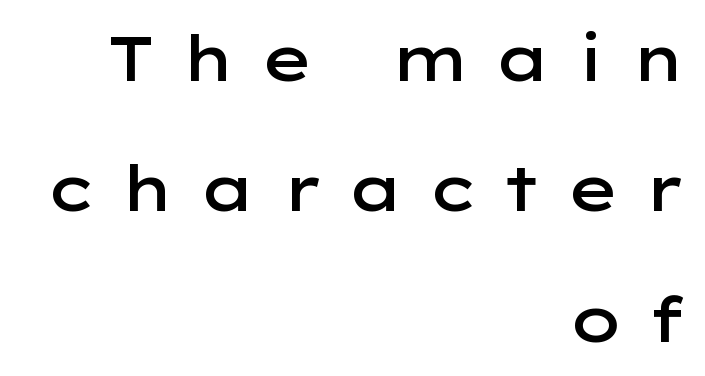
{"serif": "no", "italic": "no", "bold": "semi", "weight": "semibold", "width": "wide", "stroke_contrast": "low", "x_height": "medium", "monospaced": "no", "underline": "no", "align": "right", "line_spacing": "loose", "line_spacing_ratio": 2.07, "letter_spacing": "wide", "letter_spacing_em": 0.38, "glyph_px": 63}
